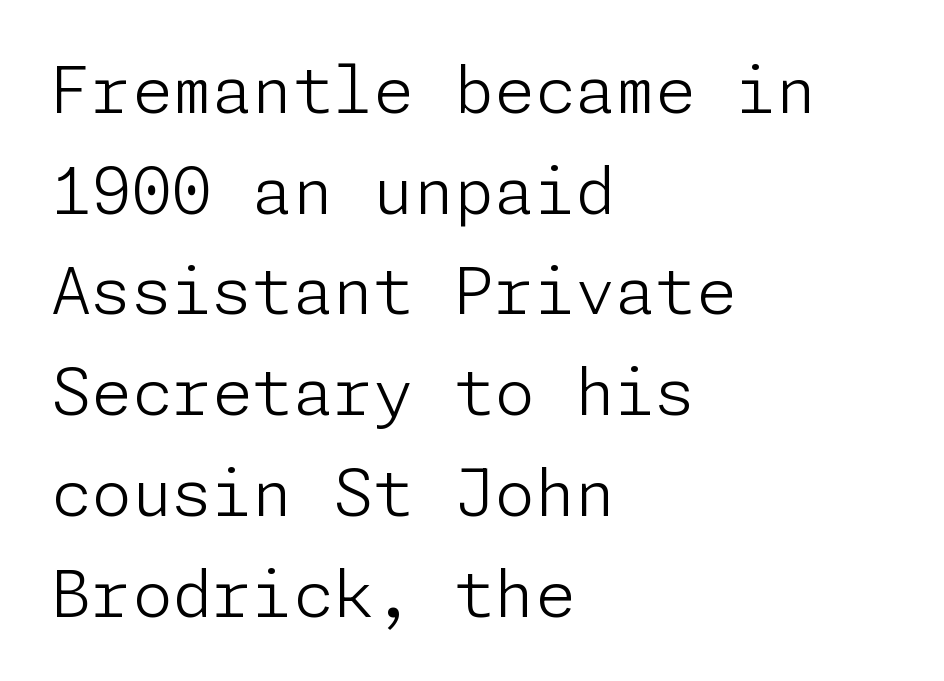
The image shows 65 px light sans-serif type, upright; set left-aligned, normal line spacing (1.55x), normal letter spacing, not underlined; low stroke contrast and a medium x-height.
